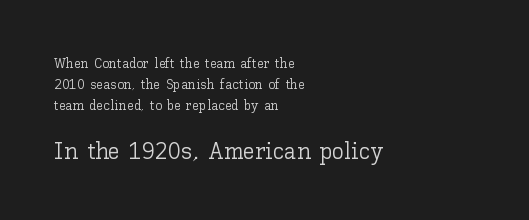
{"italic": "no", "bold": "no", "underline": "no", "align": "left", "line_spacing": "normal", "line_spacing_ratio": 1.49, "letter_spacing": "normal", "letter_spacing_em": 0.0, "larger_block": "second", "size_ratio": 1.71, "glyph_px": 24}
